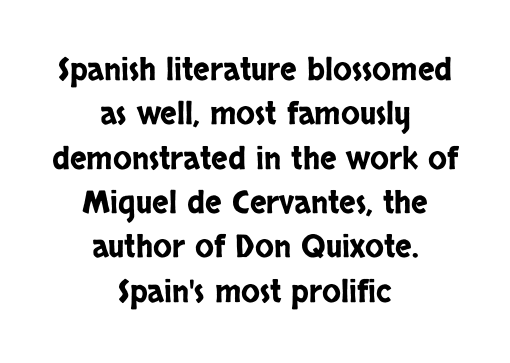
Proportional: the letters do not fall into vertical columns. Lines of text with bare space underneath. Summary of vertical rhythm: regular, with standard interline spacing. Visually the block forms a symmetrical silhouette, jagged on both flanks.
